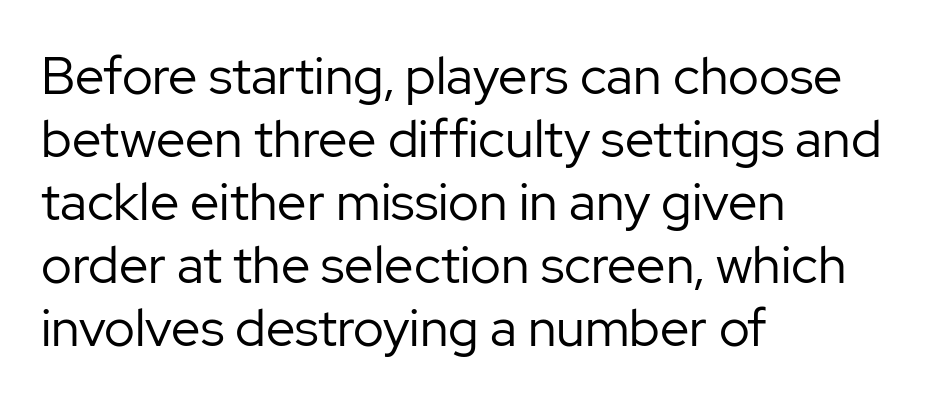
Q: Is the text bold? A: No.
Q: Is the text italic (slanted)? A: No, it is upright.
Q: Is the typeface a serif or a sans-serif typeface? A: Sans-serif.
Q: Is the text underlined? A: No.
Q: How is the paragraph aligned? A: Left-aligned.
Q: Is the spacing between letters normal or unusually wide? A: Normal.
Q: Width (condensed, normal, or wide)? A: Normal.
Q: Stroke contrast? A: Low.
Q: x-height? A: Medium.
Q: Monospaced? A: No.
